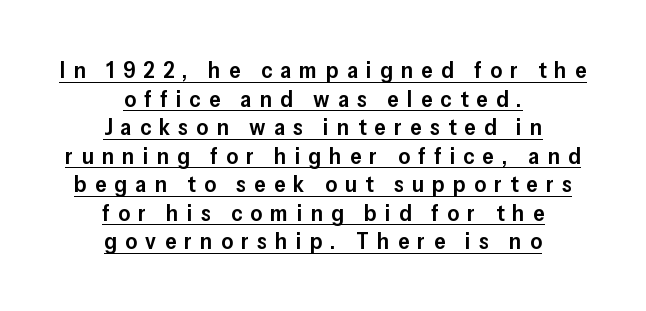
{"italic": "no", "bold": "semi", "underline": "yes", "align": "center", "line_spacing_ratio": 1.24, "letter_spacing": "wide", "letter_spacing_em": 0.36, "glyph_px": 23}
